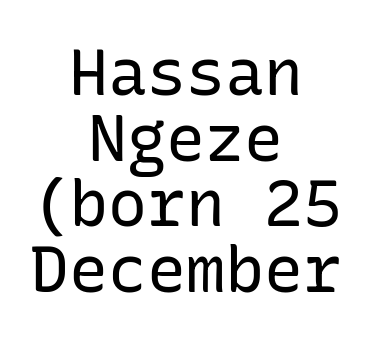
{"serif": "no", "italic": "no", "bold": "no", "weight": "regular", "width": "normal", "stroke_contrast": "low", "x_height": "medium", "underline": "no", "align": "center", "line_spacing": "tight", "line_spacing_ratio": 1.01, "letter_spacing": "normal", "letter_spacing_em": 0.0, "glyph_px": 65}
